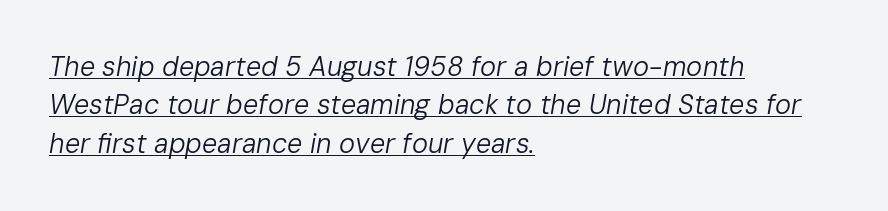
Q: Is the text bold? A: No.
Q: Is the text italic (slanted)? A: Yes, it leans right by about 10 degrees.
Q: Is the text underlined? A: Yes.
Q: How is the paragraph aligned? A: Left-aligned.
Q: Is the spacing between letters normal or unusually wide? A: Normal.
Q: Is the spacing between lines tight, normal or loose? A: Normal.
